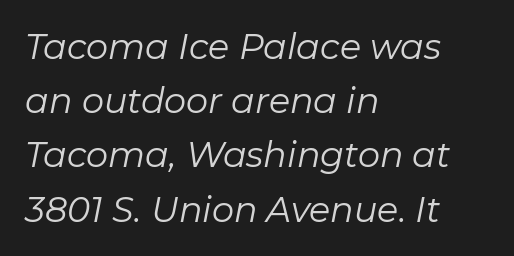
{"italic": "yes", "lean": "right", "slant_degrees": 11, "bold": "no", "weight": "regular", "width": "normal", "stroke_contrast": "low", "x_height": "medium", "monospaced": "no", "underline": "no", "align": "left", "line_spacing": "normal", "line_spacing_ratio": 1.55, "letter_spacing": "normal", "letter_spacing_em": 0.0, "glyph_px": 35}
